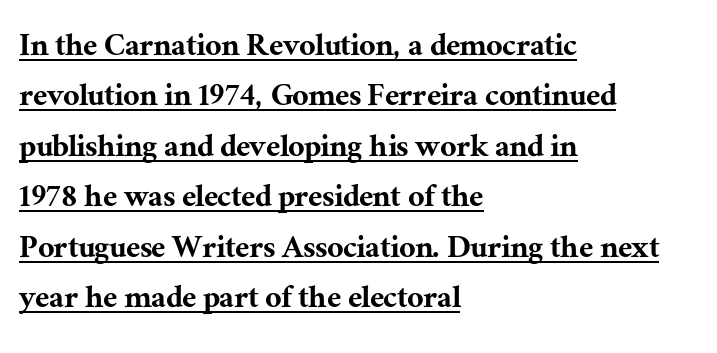
The image shows 36 px serif type, upright; set left-aligned, normal line spacing (1.4x), normal letter spacing, underlined; medium stroke contrast and a medium x-height.
